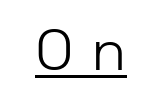
Q: Is the text bold? A: No.
Q: Is the text italic (slanted)? A: No, it is upright.
Q: Is the typeface a serif or a sans-serif typeface? A: Sans-serif.
Q: Is the text underlined? A: Yes.
Q: Is the spacing between letters normal or unusually wide? A: Unusually wide.
Q: Width (condensed, normal, or wide)? A: Normal.
Q: Stroke contrast? A: Low.
Q: x-height? A: Medium.
Q: Monospaced? A: No.
